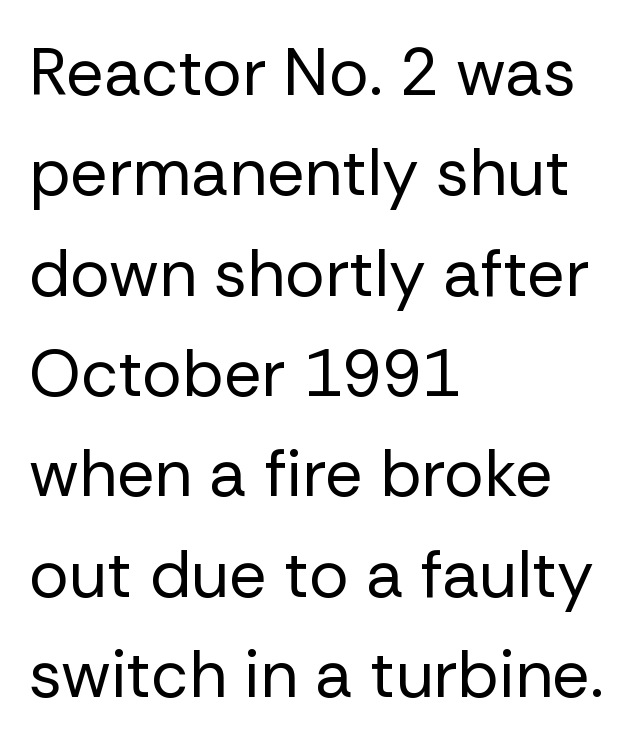
{"serif": "no", "italic": "no", "bold": "no", "weight": "regular", "width": "normal", "stroke_contrast": "low", "x_height": "medium", "monospaced": "no", "underline": "no", "align": "left", "line_spacing": "normal", "line_spacing_ratio": 1.52, "letter_spacing": "normal", "letter_spacing_em": 0.0, "glyph_px": 66}
